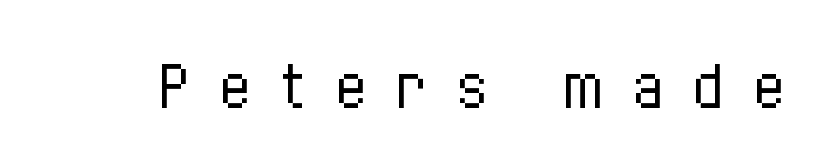
Clear beneath every line of the passage. There is plenty of visible air inserted between adjacent glyphs. Each stroke keeps to a modest, everyday thickness or less. Tall strokes in this sample are plumb rather than angled. Varying glyph widths throughout — classic text-font behaviour.
